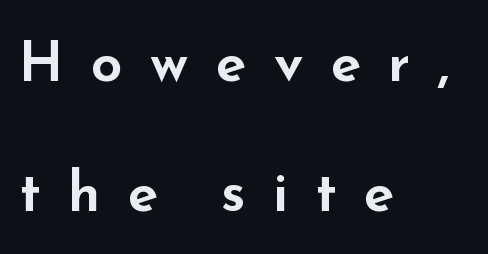
{"serif": "no", "italic": "no", "width": "wide", "stroke_contrast": "low", "x_height": "small", "monospaced": "no", "underline": "no", "align": "left", "line_spacing": "loose", "line_spacing_ratio": 2.33, "letter_spacing": "wide", "letter_spacing_em": 0.49, "glyph_px": 56}
